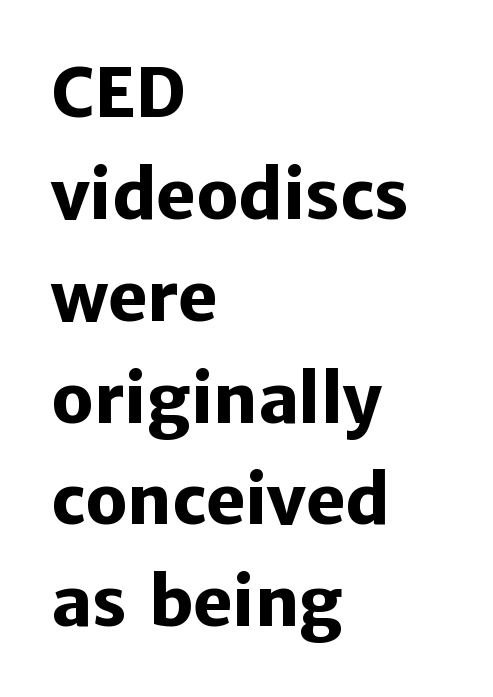
The image shows 67 px heavy sans-serif type, upright; set left-aligned, normal line spacing (1.52x), normal letter spacing, not underlined; low stroke contrast and a medium x-height.
